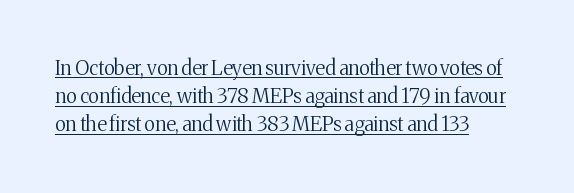
Q: Is the text bold? A: No.
Q: Is the text italic (slanted)? A: No, it is upright.
Q: Is the text underlined? A: Yes.
Q: How is the paragraph aligned? A: Left-aligned.
Q: Is the spacing between letters normal or unusually wide? A: Normal.
Q: Is the spacing between lines tight, normal or loose? A: Normal.
